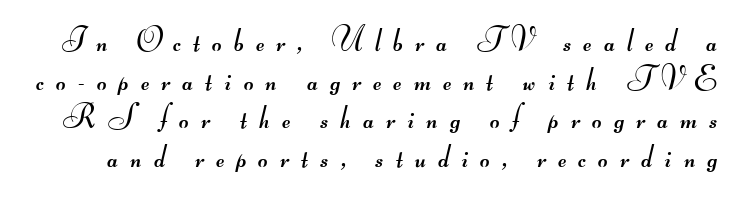
Do the characters align in a grid? No, the font is proportional. Any mark beneath the type? The region is blank. No feet cap the strokes, marking this as sans-serif type. A typesetter would call this heavily tracked-out type. Is the stroke heavy? The answer is a plain regular-or-lighter.
